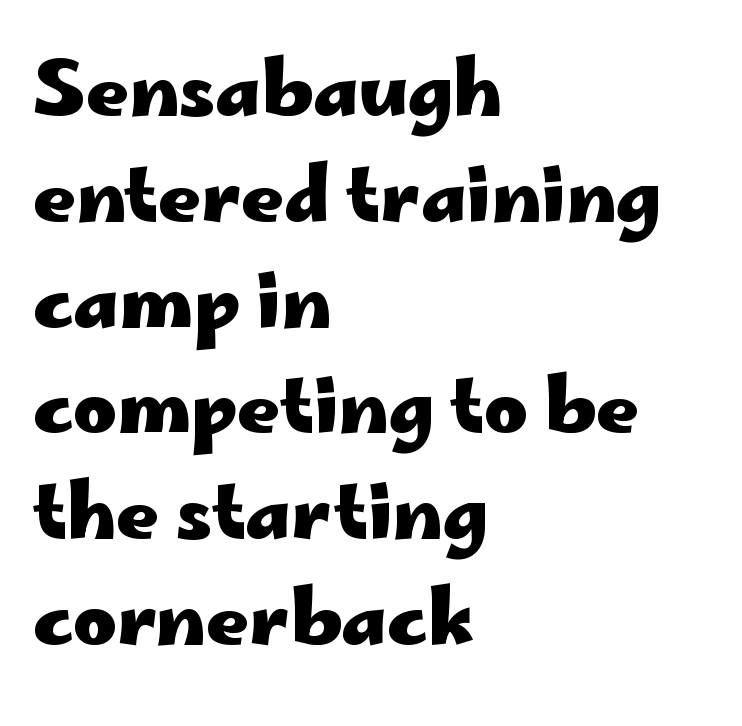
Look at the tracking — it's just the regular setting, nothing added. The compositor pushed each line to the left boundary. The baseline area is clear. Is the type bold? Yes — the strokes are clearly thick and heavy. Varying glyph widths throughout — classic text-font behaviour.
